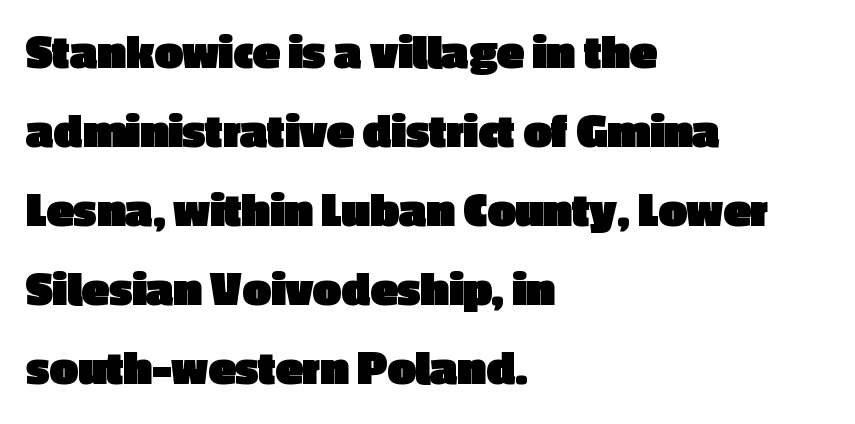
Q: Is the text bold? A: Yes.
Q: Is the text italic (slanted)? A: No, it is upright.
Q: Is the typeface a serif or a sans-serif typeface? A: Sans-serif.
Q: Is the text underlined? A: No.
Q: How is the paragraph aligned? A: Left-aligned.
Q: Is the spacing between letters normal or unusually wide? A: Normal.
Q: Is the spacing between lines tight, normal or loose? A: Normal.
Q: Width (condensed, normal, or wide)? A: Normal.
Q: x-height? A: Medium.
Q: Monospaced? A: No.
